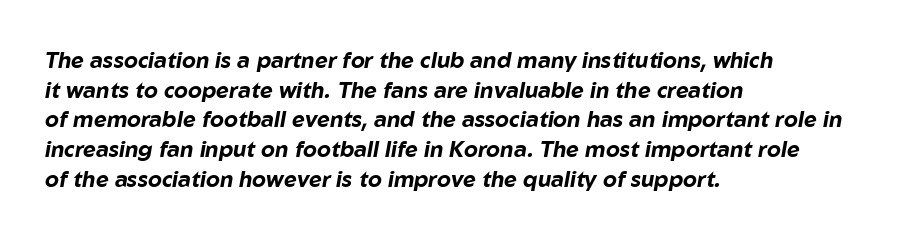
Every character sits at an angle, as italics do. Compared with typical paragraphs, the rows here are spaced about the same. Line starts are locked; line ends wander. Standard letterfit; no display-style spreading of the glyphs.
